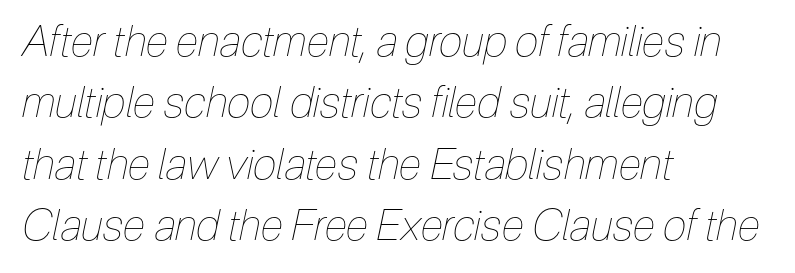
The image shows 43 px thin, condensed type, italic (leaning right); set left-aligned, normal line spacing (1.43x), normal letter spacing, not underlined; low stroke contrast and a medium x-height.
